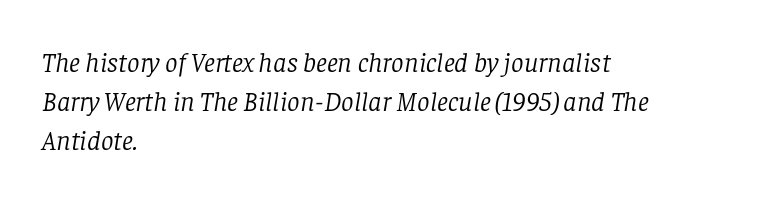
{"serif": "yes", "italic": "yes", "lean": "right", "slant_degrees": 8, "bold": "no", "weight": "light", "width": "normal", "stroke_contrast": "low", "x_height": "large", "monospaced": "no", "underline": "no", "align": "left", "line_spacing": "normal", "line_spacing_ratio": 1.4, "letter_spacing": "normal", "letter_spacing_em": 0.0, "glyph_px": 28}
